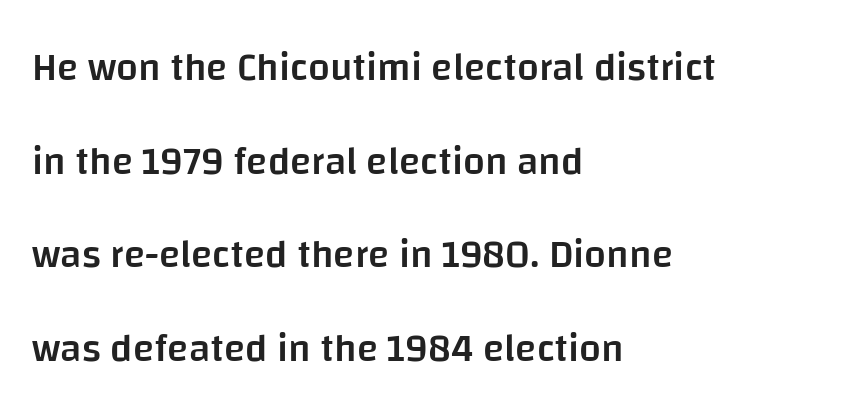
The image shows 39 px semibold sans-serif type, upright; set left-aligned, loose line spacing (2.4x), normal letter spacing, not underlined; low stroke contrast and a large x-height.
